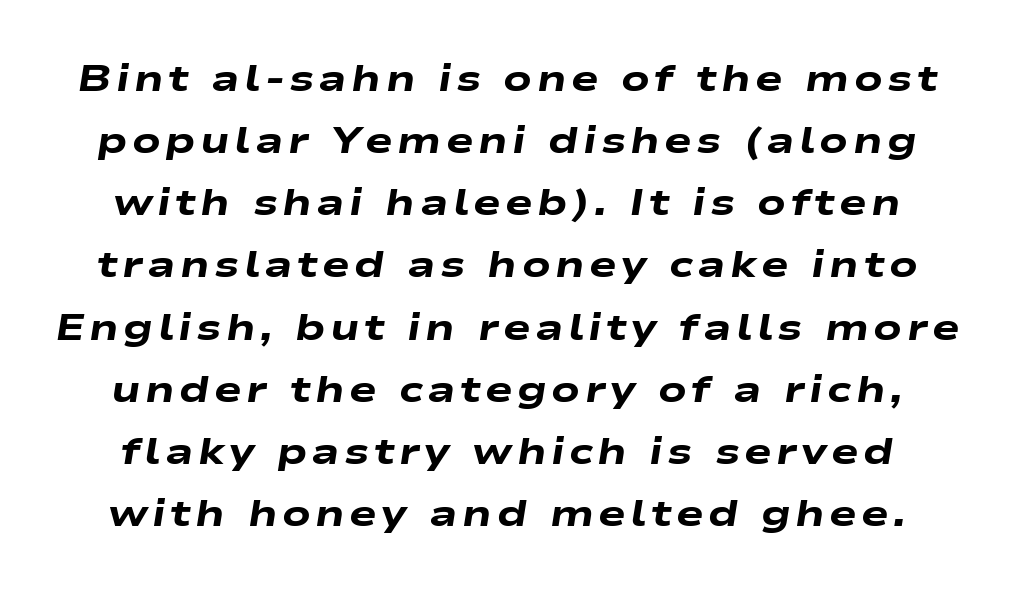
The image shows 37 px heavy, wide type, italic (leaning right); set normal line spacing (1.68x), not underlined; low stroke contrast and a medium x-height.
